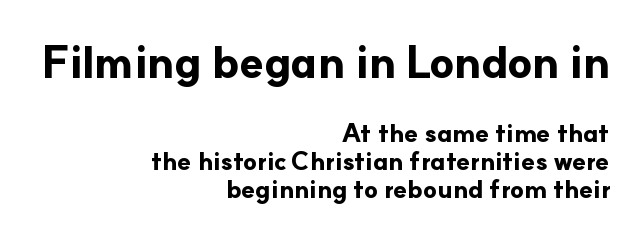
Q: Is the text bold? A: Yes.
Q: Is the text italic (slanted)? A: No, it is upright.
Q: Is the typeface a serif or a sans-serif typeface? A: Sans-serif.
Q: Is the text underlined? A: No.
Q: How is the paragraph aligned? A: Right-aligned.
Q: Is the spacing between letters normal or unusually wide? A: Normal.
Q: Is the spacing between lines tight, normal or loose? A: Tight.
Q: Which block of text is set in a larger size, the first (top) or the second (bottom)? A: The first (top) one.
Q: Width (condensed, normal, or wide)? A: Normal.
Q: Stroke contrast? A: Low.
Q: x-height? A: Small.
Q: Monospaced? A: No.
